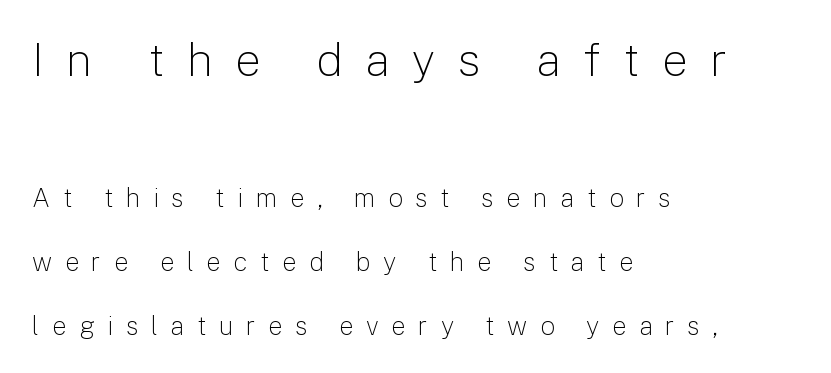
{"serif": "no", "italic": "no", "bold": "no", "weight": "light", "width": "normal", "stroke_contrast": "low", "x_height": "medium", "monospaced": "no", "underline": "no", "align": "left", "line_spacing": "loose", "line_spacing_ratio": 2.46, "letter_spacing": "wide", "letter_spacing_em": 0.48, "larger_block": "first", "size_ratio": 1.77, "glyph_px": 46}
